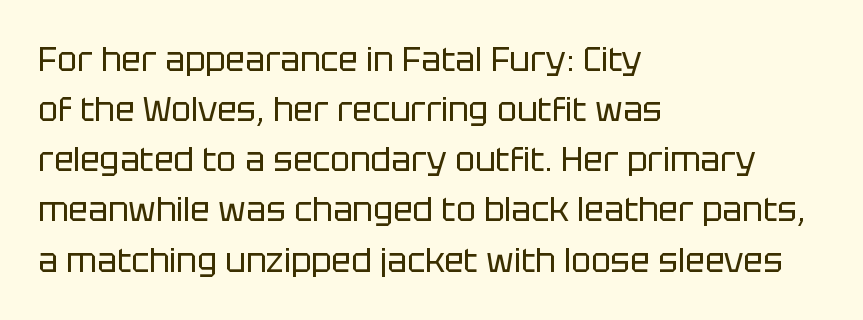
Q: Is the text bold? A: No.
Q: Is the text italic (slanted)? A: No, it is upright.
Q: Is the typeface a serif or a sans-serif typeface? A: Sans-serif.
Q: Is the text underlined? A: No.
Q: How is the paragraph aligned? A: Left-aligned.
Q: Is the spacing between letters normal or unusually wide? A: Normal.
Q: Is the spacing between lines tight, normal or loose? A: Normal.
Q: Width (condensed, normal, or wide)? A: Normal.
Q: Stroke contrast? A: Low.
Q: x-height? A: Large.
Q: Monospaced? A: No.
